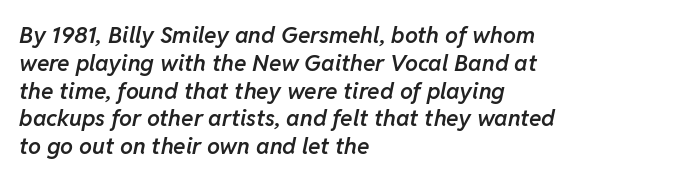
Does the lettering tilt? It does — this is italic. The zone under the glyphs is completely vacant. A fair bit of extra ink — the face is semibold, not bold. The lines are quadded left.
